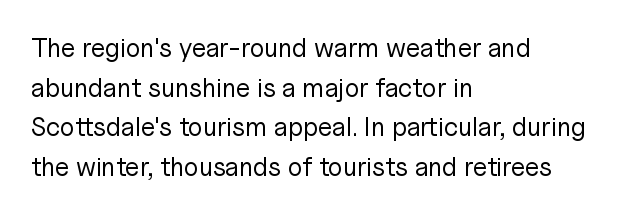
Q: Is the text bold? A: No.
Q: Is the text italic (slanted)? A: No, it is upright.
Q: Is the text underlined? A: No.
Q: How is the paragraph aligned? A: Left-aligned.
Q: Is the spacing between letters normal or unusually wide? A: Normal.
Q: Is the spacing between lines tight, normal or loose? A: Normal.
